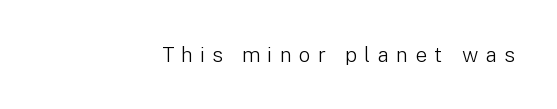
Q: Is the text bold? A: No.
Q: Is the text italic (slanted)? A: No, it is upright.
Q: Is the text underlined? A: No.
Q: How is the paragraph aligned? A: Right-aligned.
Q: Is the spacing between letters normal or unusually wide? A: Unusually wide.
